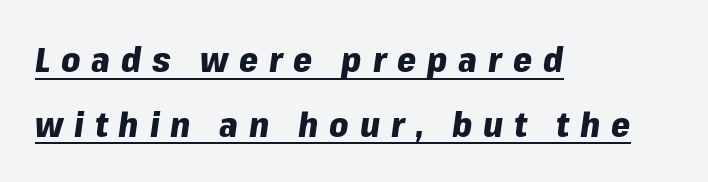
The image shows 34 px heavy type, italic (leaning right); set left-aligned, loose line spacing (1.9x), unusually wide letter spacing (+0.32 em), underlined; low stroke contrast and a medium x-height.
